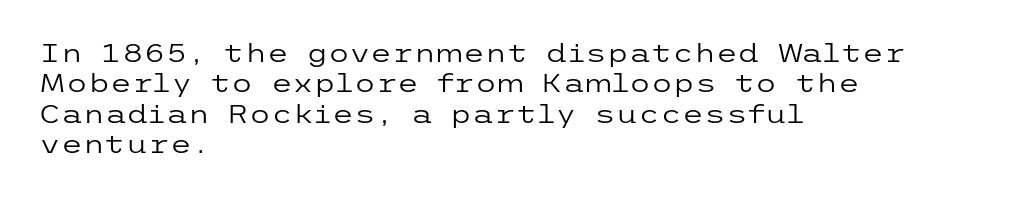
Nope, not italic — everything's standing straight. Only glyphs here, with clear space below each row. Leftover space on each line is placed entirely after the last word. The gaps between neighbouring characters are ordinary and unremarkable. A light-to-regular cut is what we see here.
